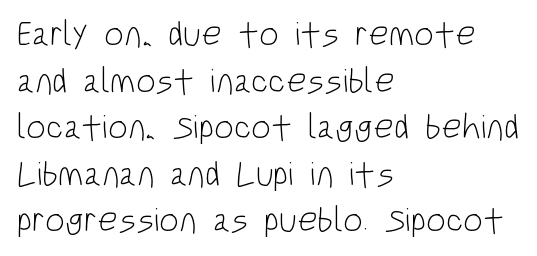
Q: Is the text bold? A: No.
Q: Is the text italic (slanted)? A: No, it is upright.
Q: Is the typeface a serif or a sans-serif typeface? A: Sans-serif.
Q: Is the text underlined? A: No.
Q: How is the paragraph aligned? A: Left-aligned.
Q: Is the spacing between letters normal or unusually wide? A: Normal.
Q: Is the spacing between lines tight, normal or loose? A: Normal.
Q: Width (condensed, normal, or wide)? A: Condensed.
Q: Stroke contrast? A: Low.
Q: x-height? A: Large.
Q: Monospaced? A: No.
